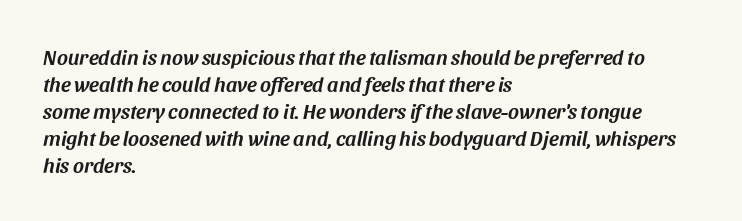
{"italic": "yes", "lean": "right", "slant_degrees": 11, "underline": "no", "align": "left", "line_spacing": "normal", "line_spacing_ratio": 1.29, "letter_spacing": "normal", "letter_spacing_em": 0.0, "glyph_px": 21}
